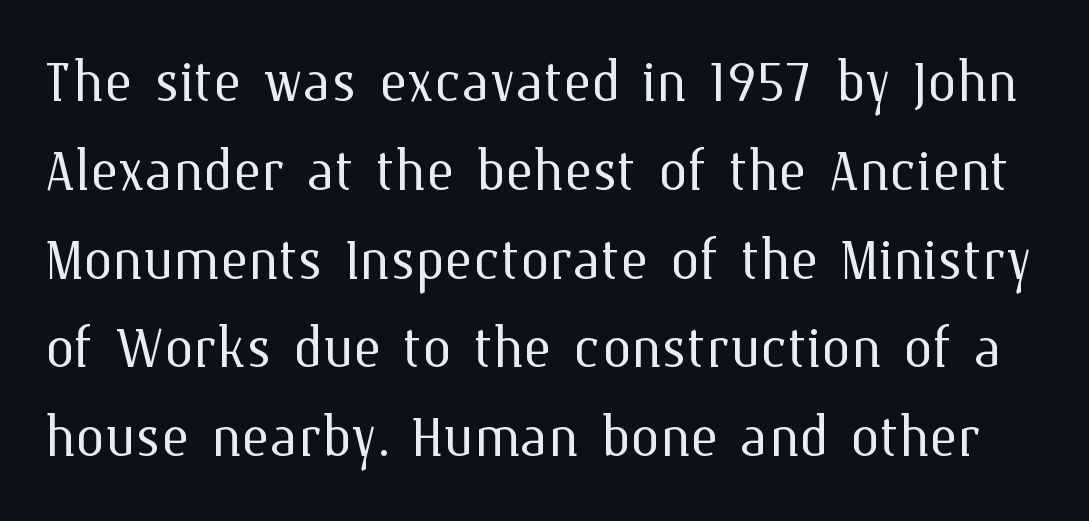
Between one letter and the next there's only the usual sliver of space. Weight: in the light-to-regular range. Underline: absent. This is roman type, the default non-slanted kind.
